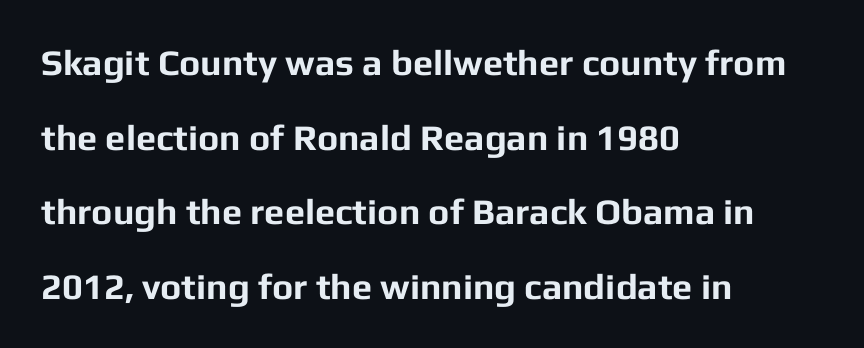
{"serif": "no", "italic": "no", "bold": "yes", "weight": "bold", "width": "normal", "stroke_contrast": "low", "x_height": "medium", "monospaced": "no", "underline": "no", "align": "left", "line_spacing": "loose", "line_spacing_ratio": 2.07, "letter_spacing": "normal", "letter_spacing_em": 0.0, "glyph_px": 36}
